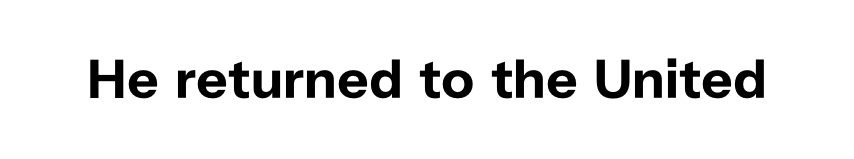
Q: Is the text bold? A: Yes.
Q: Is the text italic (slanted)? A: No, it is upright.
Q: Is the typeface a serif or a sans-serif typeface? A: Sans-serif.
Q: Is the text underlined? A: No.
Q: Is the spacing between letters normal or unusually wide? A: Normal.
Q: Width (condensed, normal, or wide)? A: Normal.
Q: Stroke contrast? A: Low.
Q: x-height? A: Medium.
Q: Monospaced? A: No.
